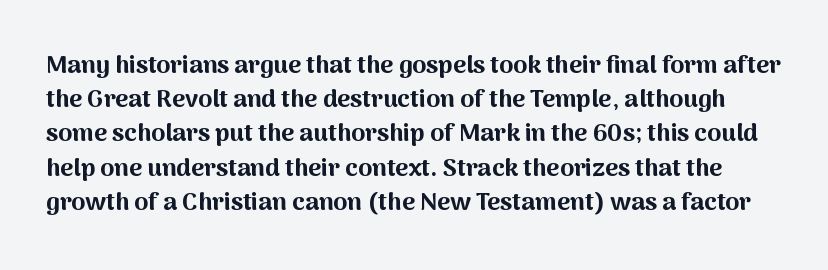
Typographic density is high because the face is bold. The gap between lines stays unmarked. Summary of vertical rhythm: regular, with standard interline spacing. Short note: letters normally spaced.
